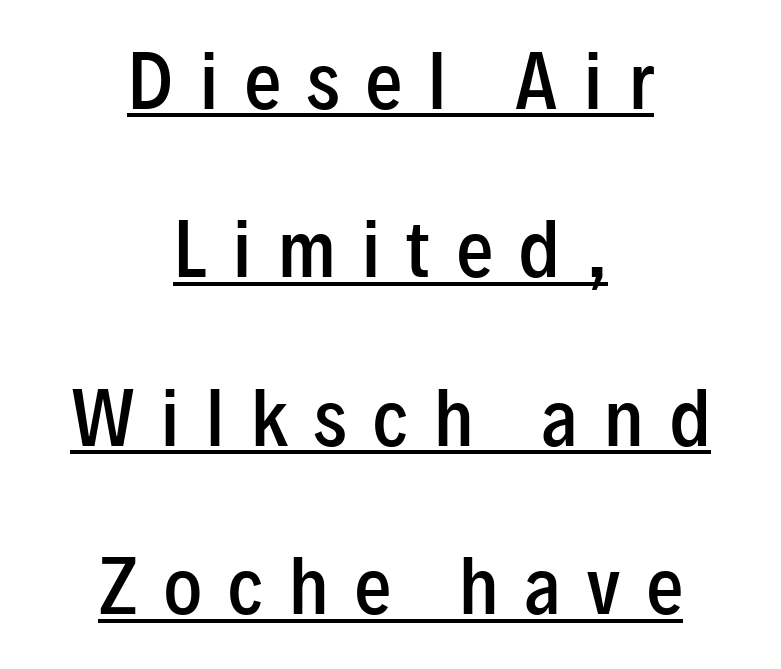
Rendered with straight, roman letterforms. The type family on display is of the sans-serif kind. Note the varied advance widths — an 'i' is clearly narrower than an 'm'. Is there an underline? Yes — a line sits under the letters.
